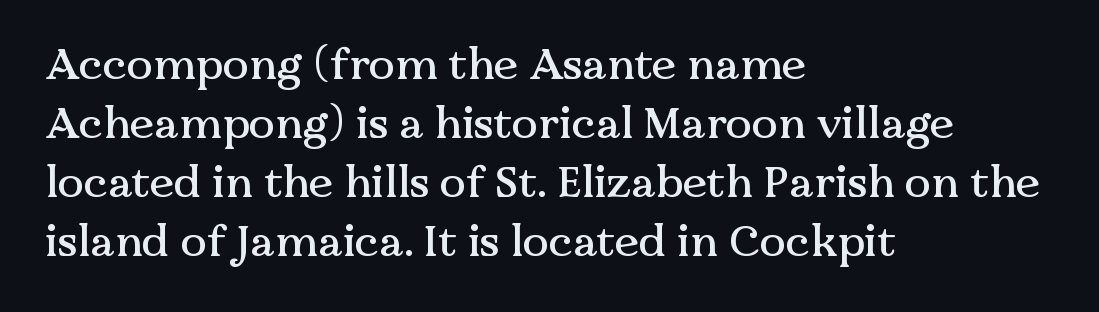
{"serif": "yes", "italic": "no", "width": "normal", "stroke_contrast": "medium", "x_height": "medium", "monospaced": "no", "underline": "no", "align": "left", "line_spacing": "normal", "line_spacing_ratio": 1.34, "letter_spacing": "normal", "letter_spacing_em": 0.0, "glyph_px": 44}
